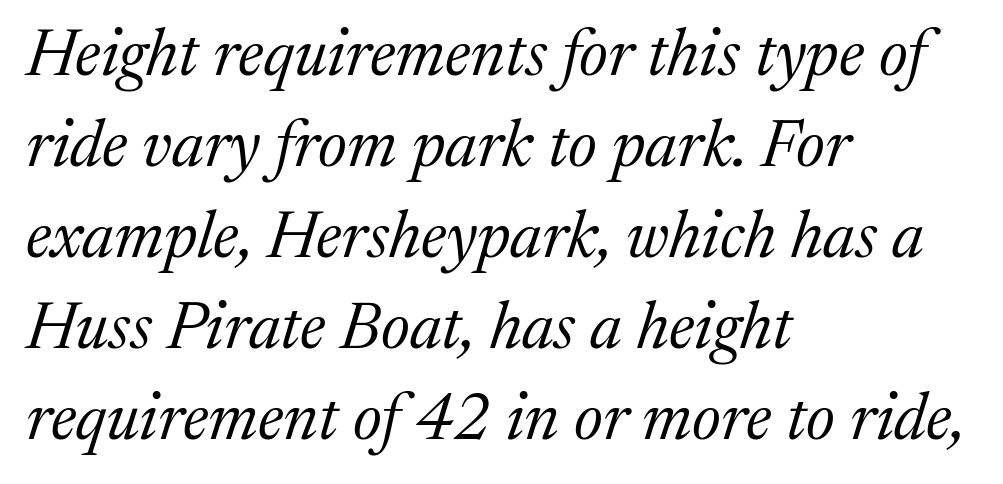
The image shows 66 px regular-weight serif type, italic (leaning right); set left-aligned, normal line spacing (1.38x), normal letter spacing, not underlined; medium stroke contrast and a medium x-height.
